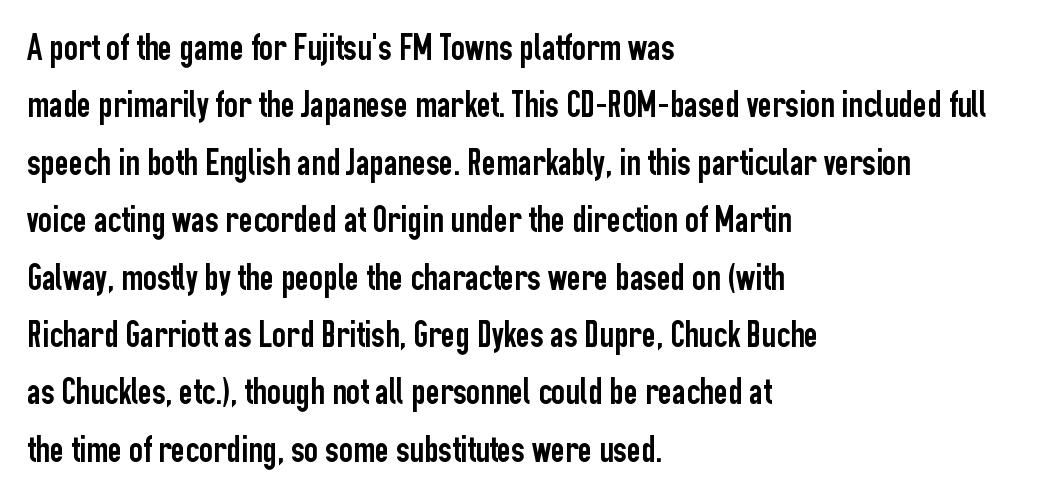
Q: Is the text italic (slanted)? A: No, it is upright.
Q: Is the typeface a serif or a sans-serif typeface? A: Sans-serif.
Q: Is the text underlined? A: No.
Q: How is the paragraph aligned? A: Left-aligned.
Q: Is the spacing between letters normal or unusually wide? A: Normal.
Q: Is the spacing between lines tight, normal or loose? A: Normal.
Q: Width (condensed, normal, or wide)? A: Condensed.
Q: Stroke contrast? A: Low.
Q: x-height? A: Medium.
Q: Monospaced? A: No.
